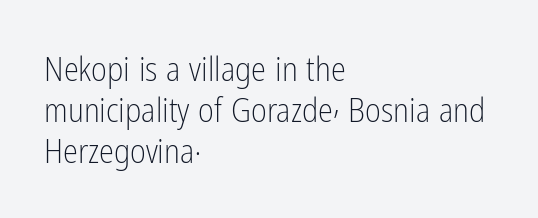
Horizontally, the lines are justified to the leading edge only. Do the characters align in a grid? No, the font is proportional. The space directly below the letters is spotless. This is sans-serif lettering, the kind often seen on screens and signage.
